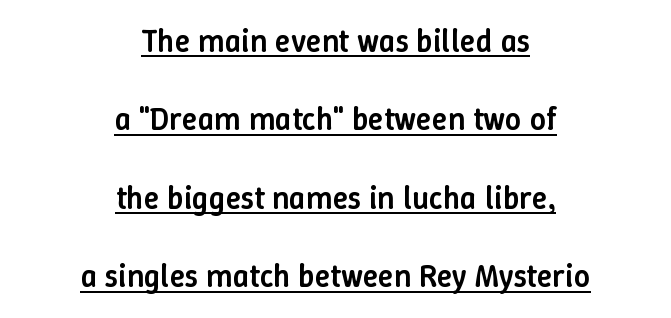
Q: Is the text bold? A: Semi-bold.
Q: Is the text italic (slanted)? A: No, it is upright.
Q: Is the text underlined? A: Yes.
Q: How is the paragraph aligned? A: Centered.
Q: Is the spacing between letters normal or unusually wide? A: Normal.
Q: Is the spacing between lines tight, normal or loose? A: Loose.
Q: Width (condensed, normal, or wide)? A: Normal.
Q: Stroke contrast? A: Low.
Q: x-height? A: Medium.
Q: Monospaced? A: No.
